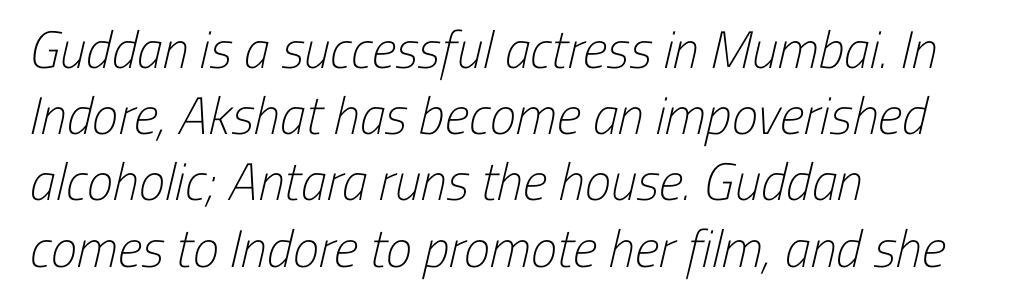
The typeface chosen for these lines omits serifs. Does the copy run flush right? No — it runs flush left. Looks like regular typesetting: each glyph gets only the width it needs. The font is comparable to plain body text, perhaps lighter. Students, observe: this is what conventionally led text looks like. Letter spacing: default.
